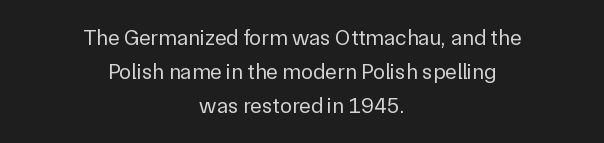
Words appear dense and cohesive because spacing is normal. Vertical strokes here are truly vertical. Horizontally, the lines are justified to the midpoint only. Letters rest on an invisible, unmarked baseline. Students, observe: this is what conventionally led text looks like.
